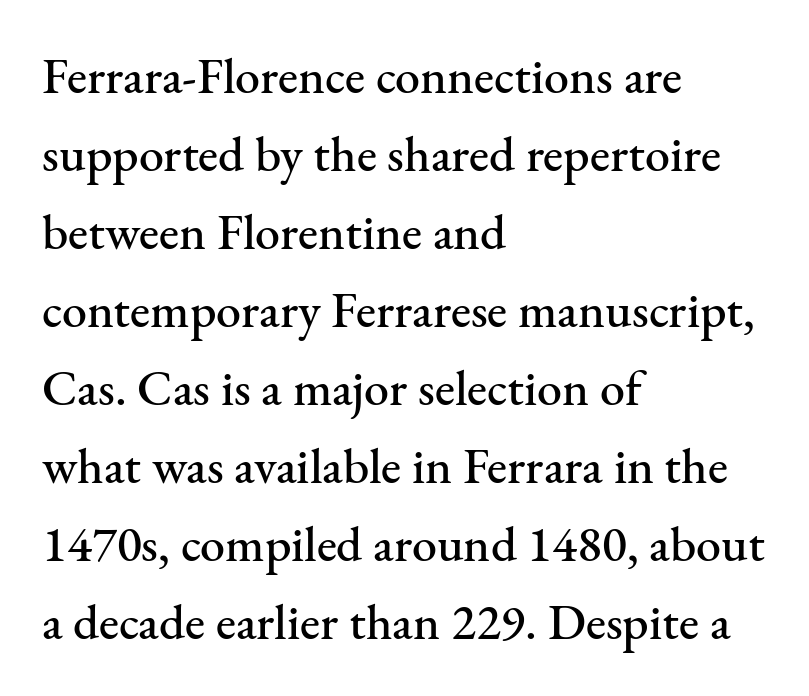
Q: Is the text italic (slanted)? A: No, it is upright.
Q: Is the typeface a serif or a sans-serif typeface? A: Serif.
Q: Is the text underlined? A: No.
Q: How is the paragraph aligned? A: Left-aligned.
Q: Is the spacing between letters normal or unusually wide? A: Normal.
Q: Is the spacing between lines tight, normal or loose? A: Normal.
Q: Width (condensed, normal, or wide)? A: Normal.
Q: Stroke contrast? A: Medium.
Q: x-height? A: Small.
Q: Monospaced? A: No.
